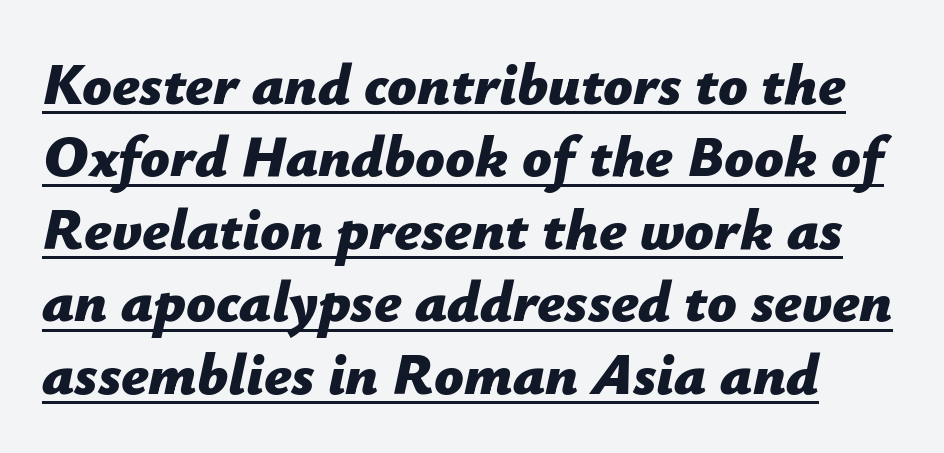
The image shows 58 px bold type, italic (leaning right); set normal line spacing (1.25x), normal letter spacing, underlined; low stroke contrast and a medium x-height.
